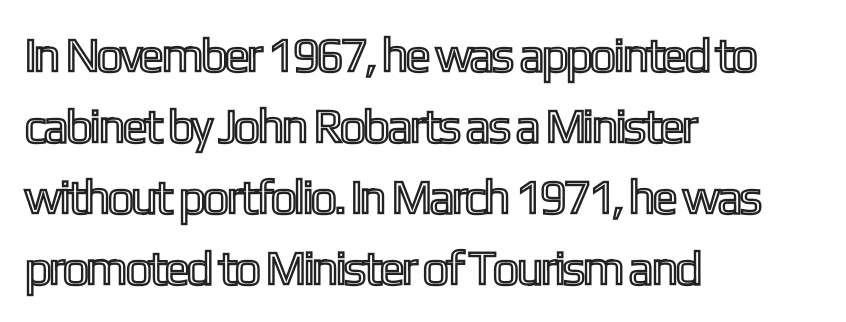
Q: Is the text italic (slanted)? A: No, it is upright.
Q: Is the text underlined? A: No.
Q: How is the paragraph aligned? A: Left-aligned.
Q: Is the spacing between letters normal or unusually wide? A: Normal.
Q: Is the spacing between lines tight, normal or loose? A: Normal.
Q: Width (condensed, normal, or wide)? A: Condensed.
Q: x-height? A: Medium.
Q: Monospaced? A: No.
